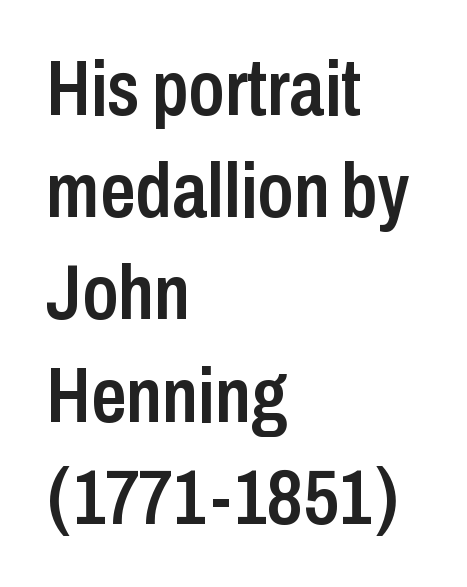
{"serif": "no", "italic": "no", "bold": "semi", "weight": "semibold", "width": "condensed", "stroke_contrast": "low", "x_height": "medium", "monospaced": "no", "underline": "no", "align": "left", "line_spacing": "normal", "line_spacing_ratio": 1.31, "letter_spacing": "normal", "letter_spacing_em": 0.0, "glyph_px": 78}
